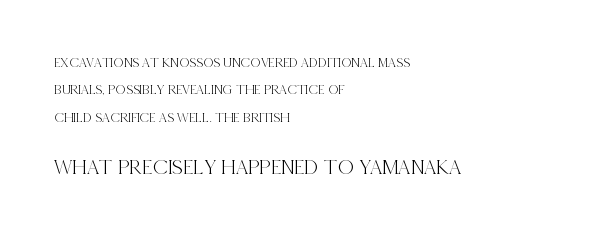
{"italic": "no", "underline": "no", "align": "left", "line_spacing": "loose", "line_spacing_ratio": 1.95, "letter_spacing": "normal", "letter_spacing_em": 0.0, "larger_block": "second", "size_ratio": 1.57, "glyph_px": 22}
